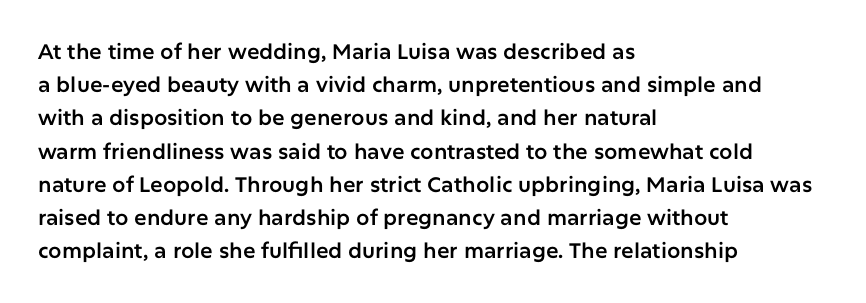
The tracking reads as untouched default to a designer's eye. Anything drawn beneath the words? Only blank space. Leading: standard. The lettering holds an erect, upright posture throughout.
